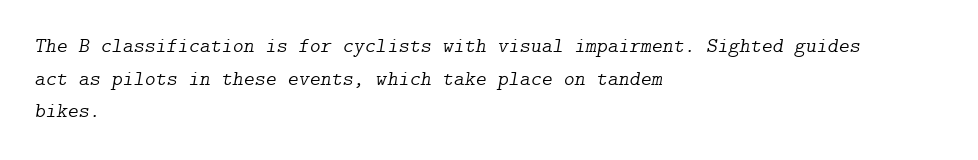
The image shows 21 px text type, italic (leaning right); set left-aligned, normal line spacing (1.55x), normal letter spacing, not underlined.
